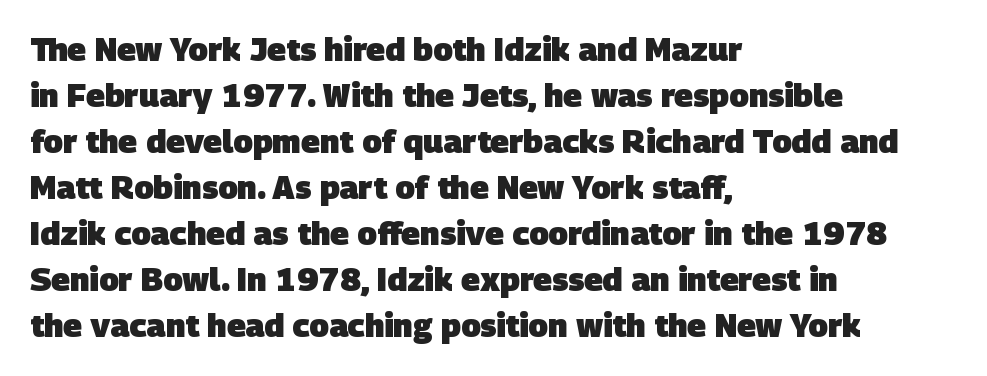
{"serif": "no", "bold": "yes", "weight": "heavy", "width": "normal", "stroke_contrast": "low", "x_height": "large", "monospaced": "no", "underline": "no", "align": "left", "line_spacing": "normal", "line_spacing_ratio": 1.44, "letter_spacing": "normal", "letter_spacing_em": 0.0, "glyph_px": 32}
